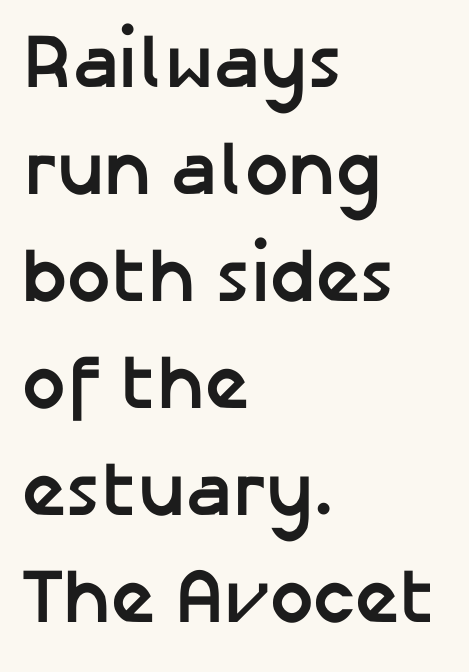
Q: Is the text bold? A: Yes.
Q: Is the text italic (slanted)? A: No, it is upright.
Q: Is the typeface a serif or a sans-serif typeface? A: Sans-serif.
Q: Is the text underlined? A: No.
Q: How is the paragraph aligned? A: Left-aligned.
Q: Is the spacing between letters normal or unusually wide? A: Normal.
Q: Is the spacing between lines tight, normal or loose? A: Normal.
Q: Width (condensed, normal, or wide)? A: Normal.
Q: Stroke contrast? A: Low.
Q: x-height? A: Medium.
Q: Monospaced? A: No.
